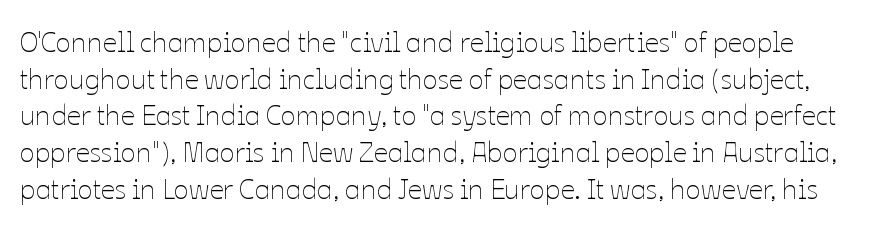
Q: Is the text bold? A: No.
Q: Is the text italic (slanted)? A: No, it is upright.
Q: Is the text underlined? A: No.
Q: Is the spacing between letters normal or unusually wide? A: Normal.
Q: Is the spacing between lines tight, normal or loose? A: Normal.
Q: Width (condensed, normal, or wide)? A: Normal.
Q: Stroke contrast? A: Low.
Q: x-height? A: Medium.
Q: Monospaced? A: No.
